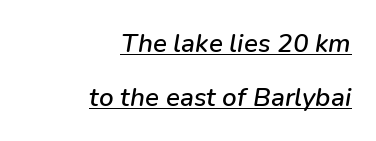
The specimen reads as italic at a glance. A baseline rule has been typeset under these characters. Is the block centered? No — it sits flush against the right margin. The passage shown stacks its lines with a broad gap.
